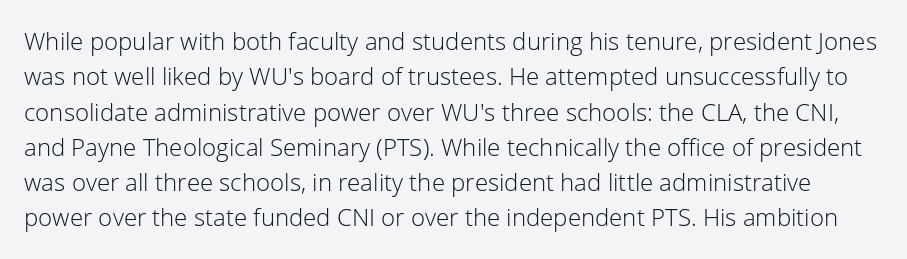
{"italic": "no", "bold": "no", "underline": "no", "line_spacing": "normal", "line_spacing_ratio": 1.47, "letter_spacing": "normal", "letter_spacing_em": 0.0, "glyph_px": 24}
